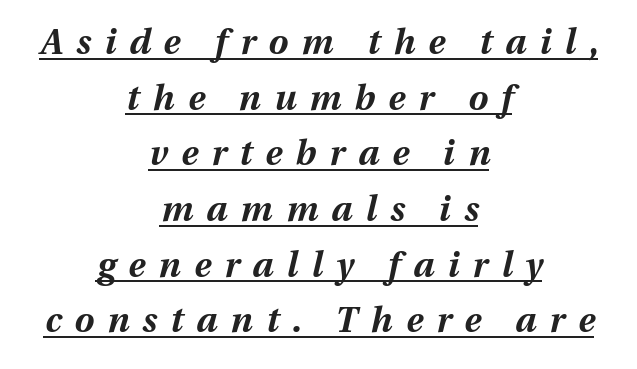
Substantial extra tracking has been applied to these lines. Looking at the ascenders, they clearly lean. Note the varied advance widths — an 'i' is clearly narrower than an 'm'. One-word summary of the alignment: center. The characters look thick and weighty, a clear bold.
